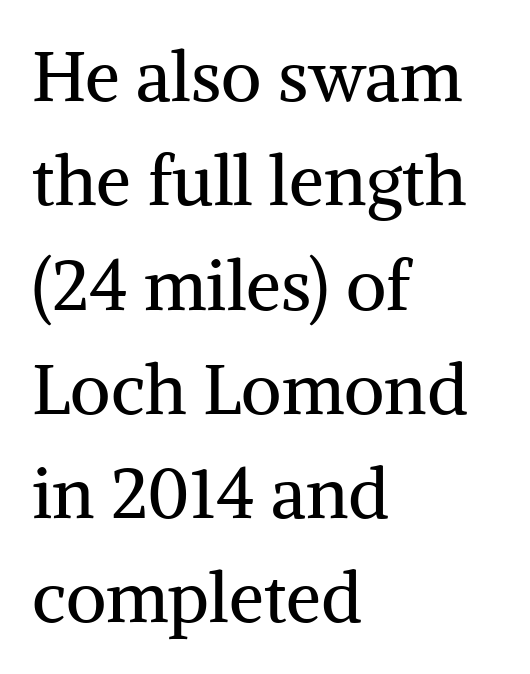
Nope, not italic — everything's standing straight. The typesetter chose a ragged-right arrangement here. Each row of text sits above clean, open space. Looks like regular typesetting: each glyph gets only the width it needs.
